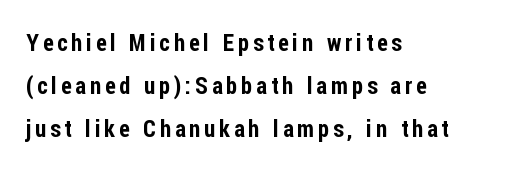
Does the lettering tilt? It doesn't — this is upright. The glyphs are unaccompanied by any horizontal stroke below them. Teacher's note: observe the even left margin — that is flush-left alignment.
